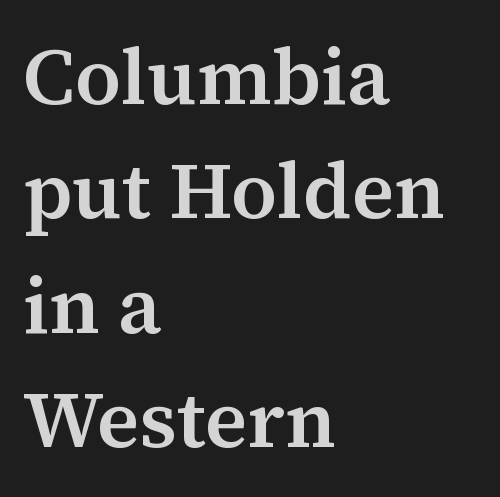
Q: Is the text bold? A: Semi-bold.
Q: Is the text italic (slanted)? A: No, it is upright.
Q: Is the typeface a serif or a sans-serif typeface? A: Serif.
Q: Is the text underlined? A: No.
Q: How is the paragraph aligned? A: Left-aligned.
Q: Is the spacing between letters normal or unusually wide? A: Normal.
Q: Is the spacing between lines tight, normal or loose? A: Normal.
Q: Width (condensed, normal, or wide)? A: Normal.
Q: Stroke contrast? A: Medium.
Q: x-height? A: Medium.
Q: Monospaced? A: No.
